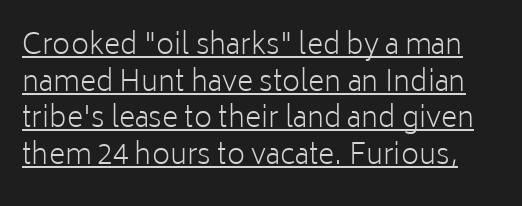
The image shows 28 px light sans-serif type, upright; set normal line spacing (1.31x), normal letter spacing, underlined; low stroke contrast and a medium x-height.
